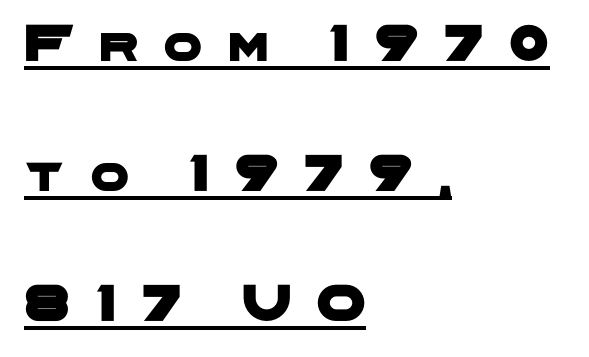
Regarding leading, the lines here are spaced well apart. Does the type have serifs? No, each stem ends abruptly. In terms of letterspacing, this is a distinctly airy, spread setting. A typesetter would call this proportional, since set widths differ per character. A student would call this left alignment; a typographer would say flush left, rag right. These characters rest on top of a visible drawn line.
